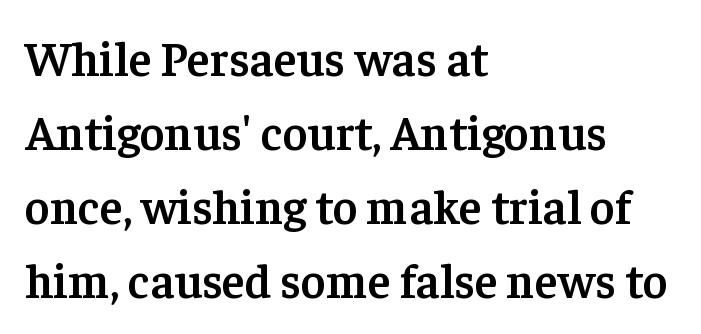
The image shows 48 px semibold serif type, upright; set left-aligned, normal line spacing (1.54x), normal letter spacing, not underlined; low stroke contrast and a medium x-height.
